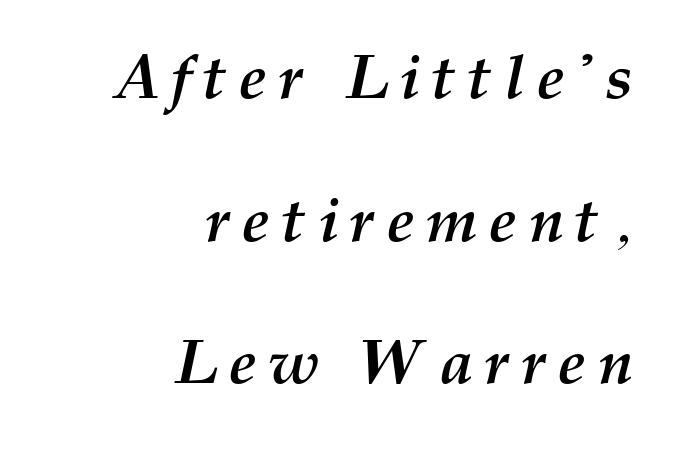
Q: Is the text bold? A: Yes.
Q: Is the text italic (slanted)? A: Yes, it leans right by about 12 degrees.
Q: Is the text underlined? A: No.
Q: How is the paragraph aligned? A: Right-aligned.
Q: Is the spacing between lines tight, normal or loose? A: Loose.
Q: Width (condensed, normal, or wide)? A: Normal.
Q: Stroke contrast? A: Medium.
Q: x-height? A: Medium.
Q: Monospaced? A: No.
